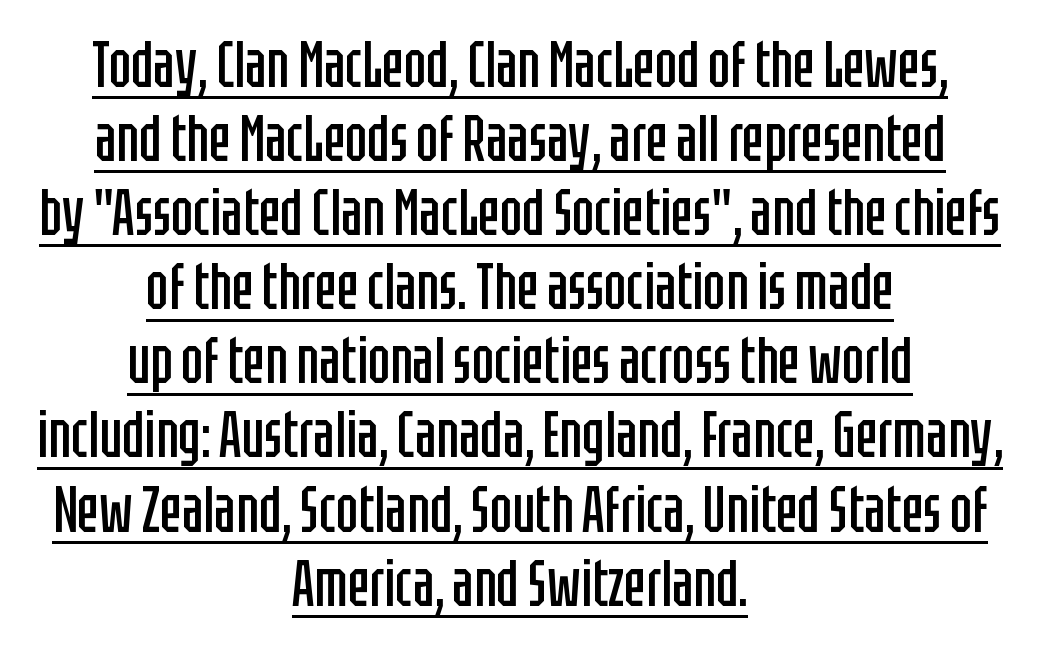
The image shows 65 px regular-weight, condensed sans-serif type, upright; set centered, tight line spacing (1.14x), normal letter spacing, underlined; low stroke contrast and a large x-height.
